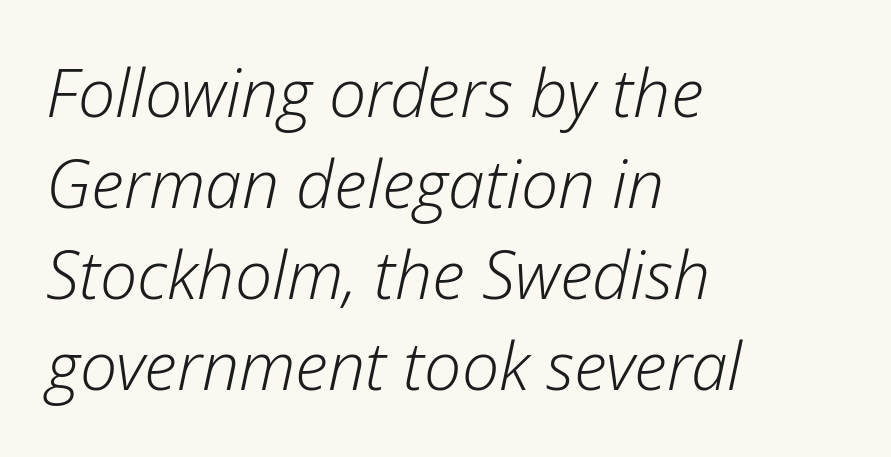
Q: Is the text bold? A: No.
Q: Is the text italic (slanted)? A: Yes, it leans right by about 12 degrees.
Q: Is the text underlined? A: No.
Q: How is the paragraph aligned? A: Left-aligned.
Q: Is the spacing between letters normal or unusually wide? A: Normal.
Q: Is the spacing between lines tight, normal or loose? A: Normal.
Q: Width (condensed, normal, or wide)? A: Normal.
Q: Stroke contrast? A: Low.
Q: x-height? A: Medium.
Q: Monospaced? A: No.
